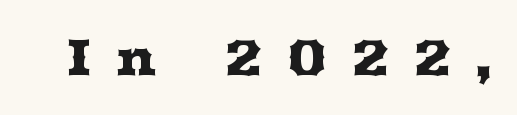
The image shows 51 px wide serif type, upright; set unusually wide letter spacing (+0.46 em), not underlined; medium stroke contrast and a medium x-height.
